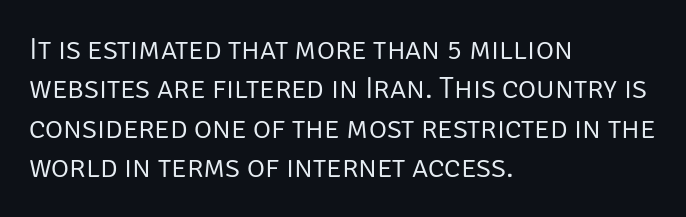
If you measured baseline to baseline, you'd find a middling distance. Decoration check: the copy has no underline. Tracking here is standard; glyphs follow each other at the usual distance. The font's upright variant was chosen for this text. The weight tops out at a normal text grade. The paragraph shown leans on its left margin.
